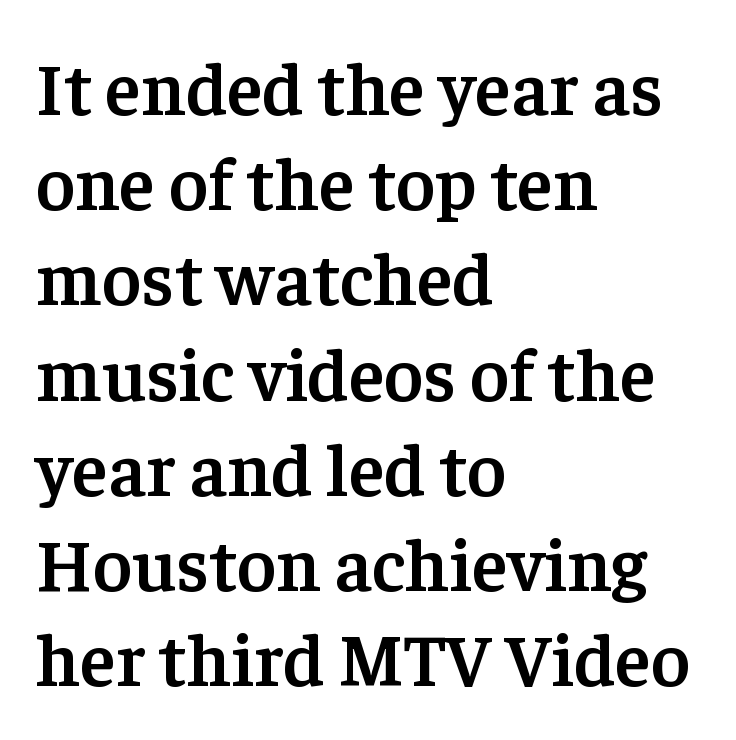
{"serif": "yes", "italic": "no", "bold": "semi", "weight": "semibold", "width": "normal", "stroke_contrast": "low", "x_height": "medium", "monospaced": "no", "underline": "no", "align": "left", "line_spacing": "normal", "line_spacing_ratio": 1.27, "letter_spacing": "normal", "letter_spacing_em": 0.0, "glyph_px": 75}
